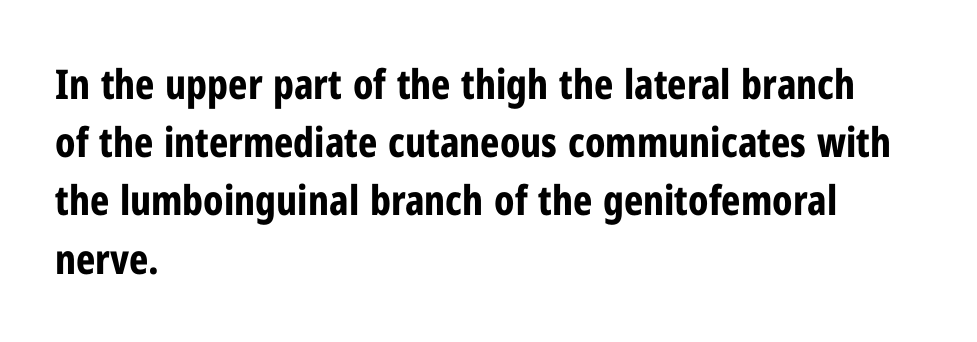
Look at the bottom of the vertical strokes: they stop flat, with no serifs. Honestly, there is no underline to notice here at all. The rendering uses a moderate line-height, typical for paragraphs. The gaps between neighbouring characters are ordinary and unremarkable.
